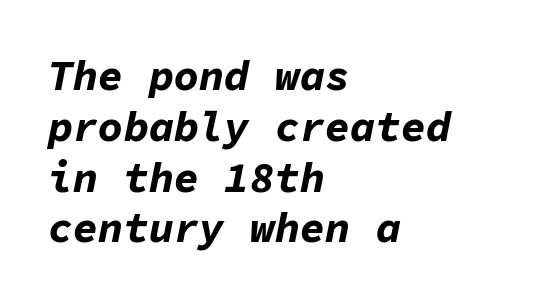
The image shows 42 px bold type, italic (leaning right), monospaced; set left-aligned, line spacing 1.21x, normal letter spacing, not underlined; low stroke contrast and a medium x-height.
